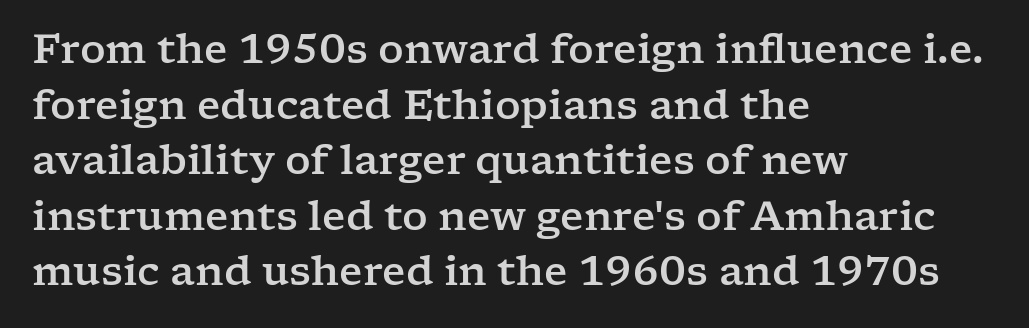
{"serif": "yes", "italic": "no", "width": "wide", "stroke_contrast": "low", "x_height": "medium", "monospaced": "no", "underline": "no", "align": "left", "line_spacing": "normal", "line_spacing_ratio": 1.39, "letter_spacing": "normal", "letter_spacing_em": 0.0, "glyph_px": 40}
